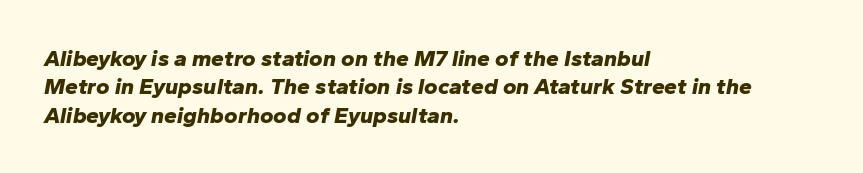
Q: Is the text bold? A: Yes.
Q: Is the text italic (slanted)? A: Yes, it leans right by about 10 degrees.
Q: Is the text underlined? A: No.
Q: How is the paragraph aligned? A: Left-aligned.
Q: Is the spacing between letters normal or unusually wide? A: Normal.
